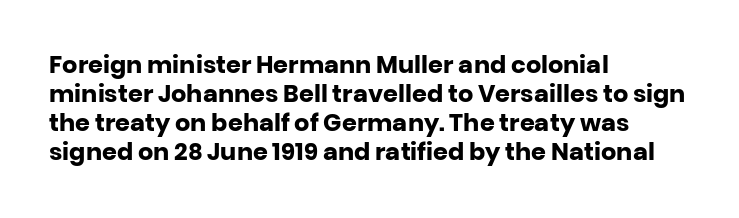
Bold? Absolutely — the strokes are thick and heavy. These lines are set flush left with a ragged right edge. Each row of text sits above clean, open space. There is no visible air inserted between adjacent glyphs. The type sits square on the baseline with zero lean.
